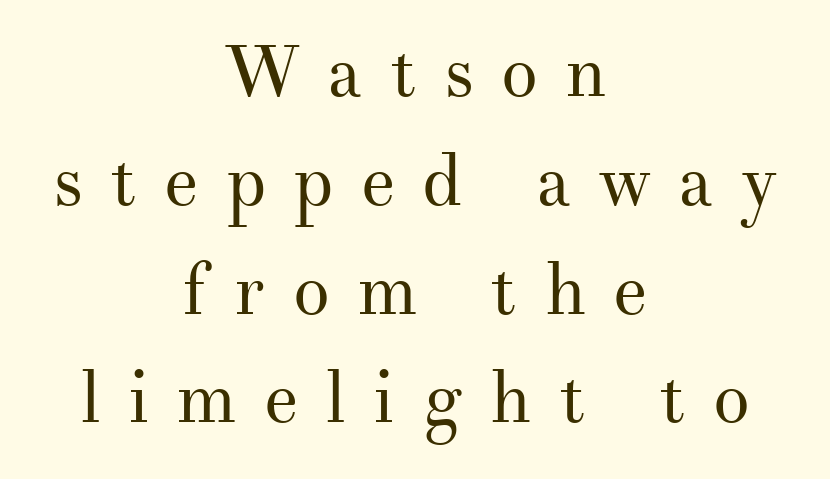
Does the type have serifs? Yes, each stem ends in a small foot. The zone under the glyphs is completely vacant. Is this a heavy cut? Hardly; it is regular or lighter. Think of a printed novel: that variable character pitch is what you see here.
